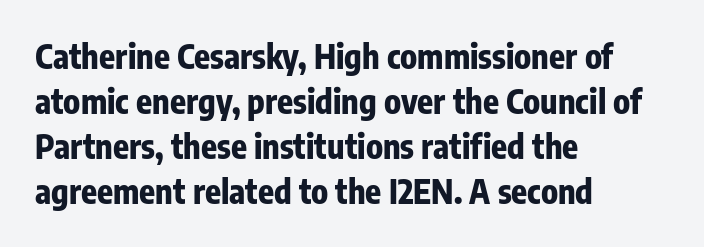
Quick note: underline off. Weight: bold. Here the designer chose a conventional face with non-uniform glyph widths. The lines are quadded left. The lettering stays uniformly vertical, giving the passage a roman look. The rendering shows plain stroke endings on the letterforms — a sans-serif design.
